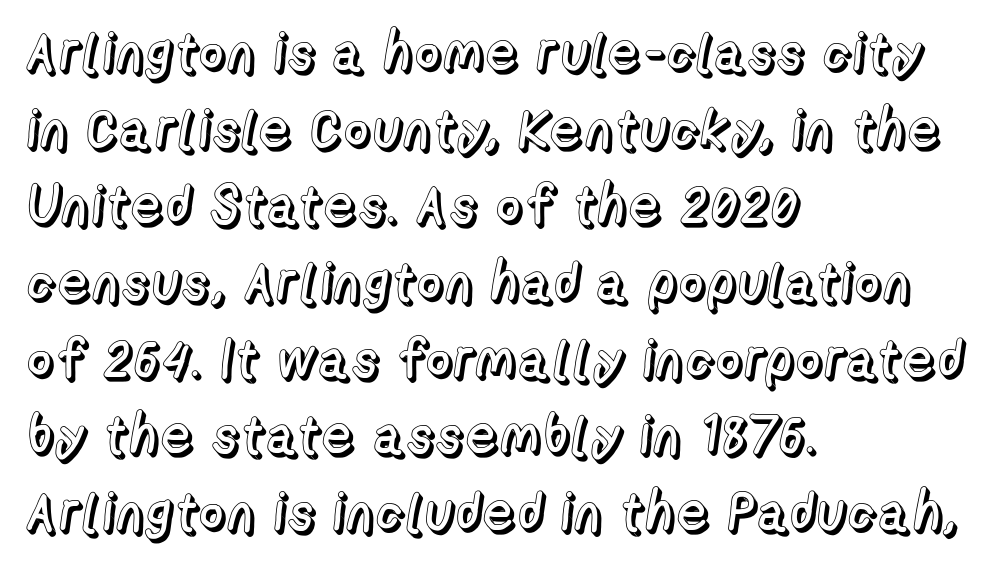
Q: Is the text italic (slanted)? A: Yes.
Q: Is the text underlined? A: No.
Q: How is the paragraph aligned? A: Left-aligned.
Q: Is the spacing between letters normal or unusually wide? A: Normal.
Q: Is the spacing between lines tight, normal or loose? A: Normal.
Q: Width (condensed, normal, or wide)? A: Normal.
Q: x-height? A: Medium.
Q: Monospaced? A: No.
